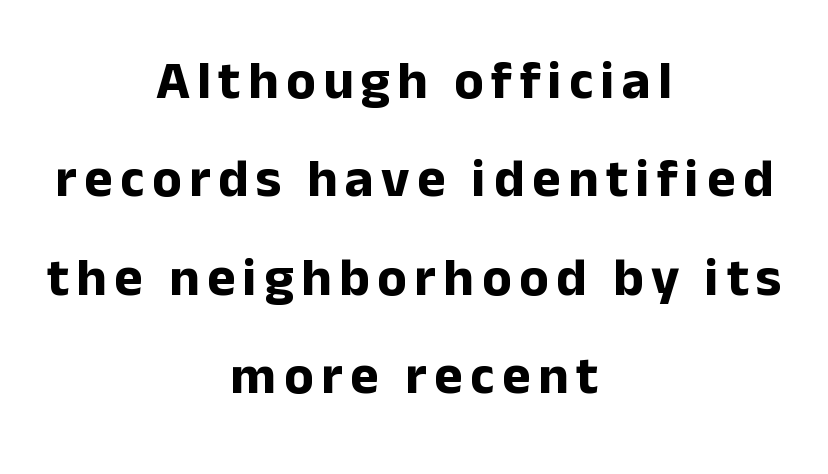
Typographically, this falls in the sans-serif category. The face used here is proportionally spaced, like ordinary book or web type. The rendering positions every line midway between the sides. This sample uses an upright cut, with every glyph sitting square on the baseline.
